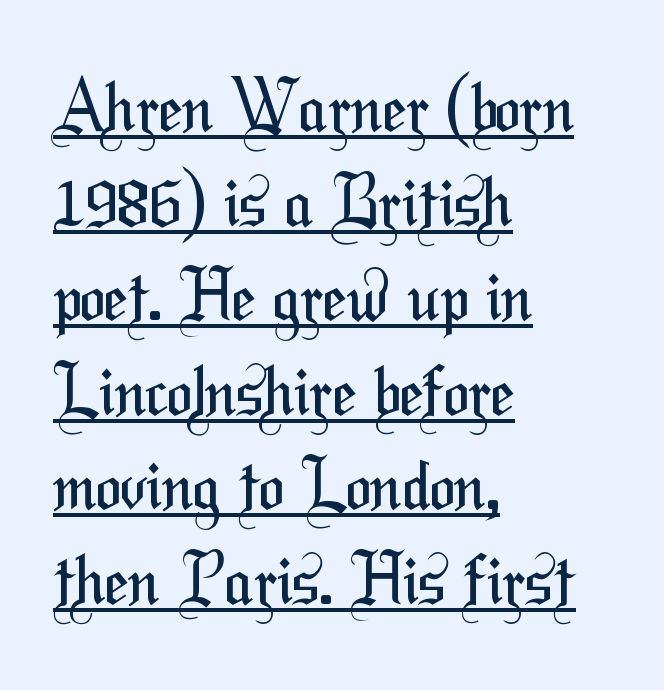
{"serif": "no", "bold": "no", "weight": "regular", "width": "condensed", "stroke_contrast": "medium", "x_height": "medium", "monospaced": "no", "underline": "yes", "align": "left", "line_spacing": "normal", "line_spacing_ratio": 1.39, "letter_spacing": "normal", "letter_spacing_em": 0.0, "glyph_px": 68}
